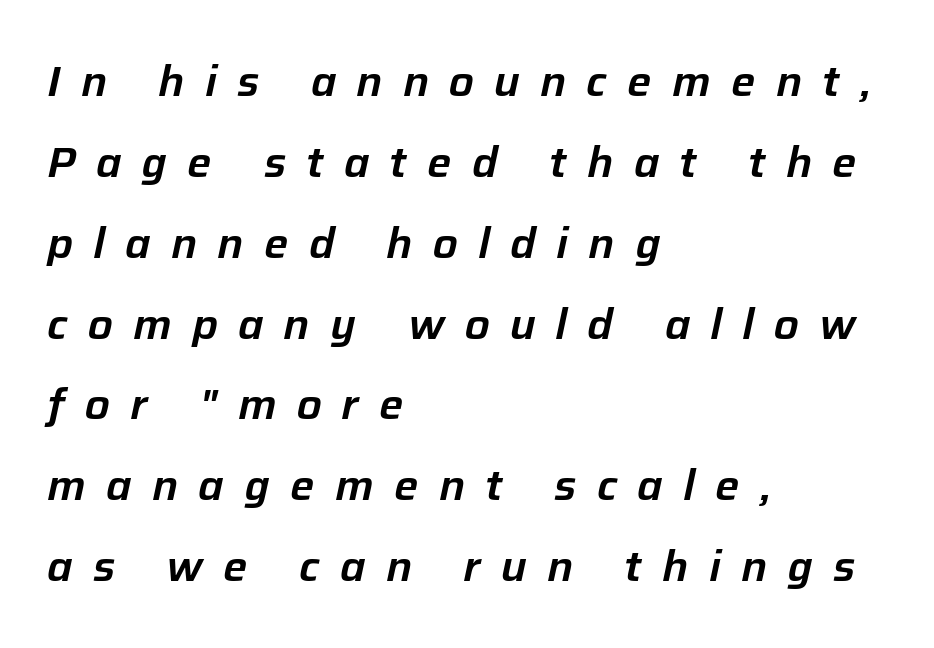
Q: Is the text italic (slanted)? A: Yes, it leans right by about 12 degrees.
Q: Is the text underlined? A: No.
Q: How is the paragraph aligned? A: Left-aligned.
Q: Is the spacing between letters normal or unusually wide? A: Unusually wide.
Q: Width (condensed, normal, or wide)? A: Normal.
Q: Stroke contrast? A: Low.
Q: x-height? A: Medium.
Q: Monospaced? A: No.
